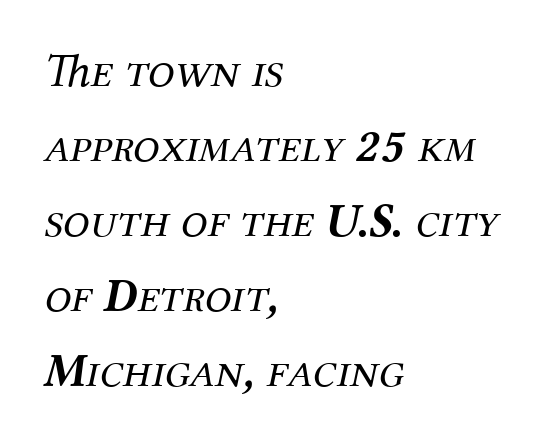
The horizontal fit of the characters is conventional and even. Emphasis-style slanted type is in use. No extra ink here — the face is not bold. This sample has the flowing, uneven cadence of proportional lettering.
